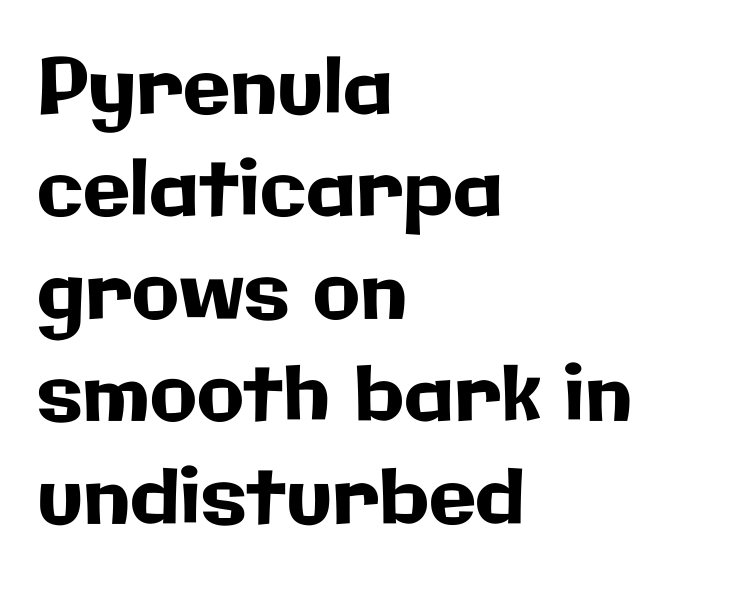
This rendering features lettering with no underline. Is there any slant? The stems are plumb. These lines are rendered in a variable-pitch font. The compositor pushed each line to the left boundary. This sample uses a sans-serif face.
